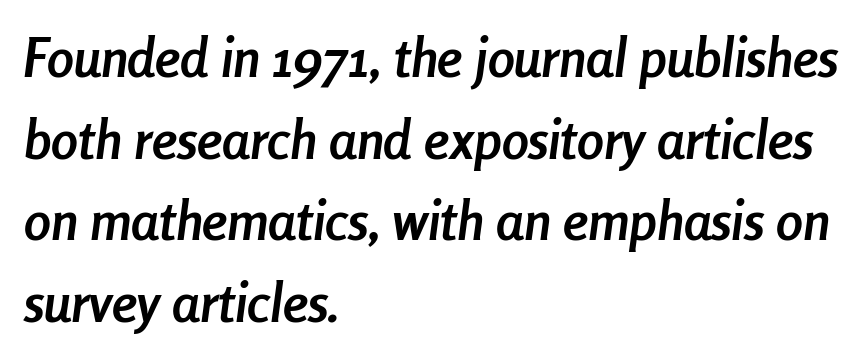
{"italic": "yes", "lean": "right", "slant_degrees": 8, "bold": "yes", "weight": "semibold", "width": "condensed", "stroke_contrast": "low", "x_height": "medium", "monospaced": "no", "underline": "no", "align": "left", "line_spacing": "normal", "line_spacing_ratio": 1.51, "letter_spacing": "normal", "letter_spacing_em": 0.0, "glyph_px": 54}
